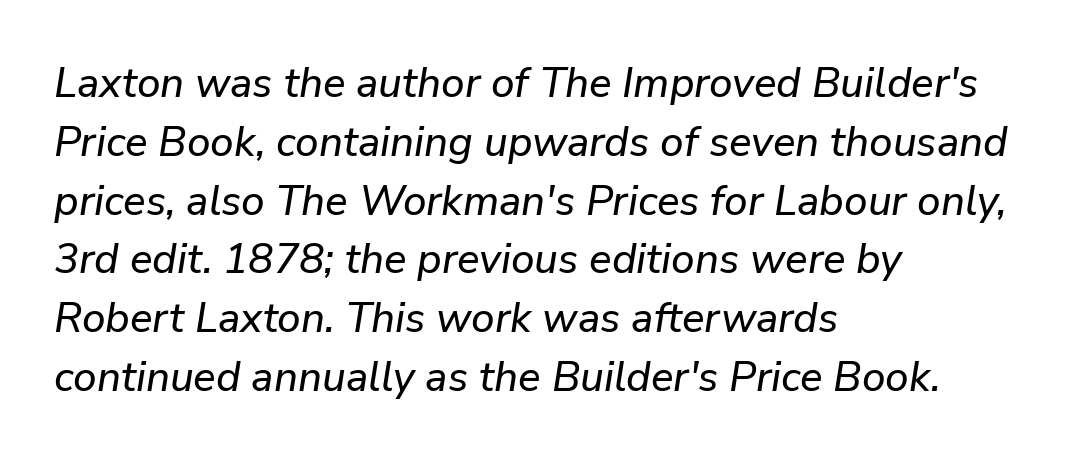
{"italic": "yes", "lean": "right", "slant_degrees": 9, "width": "normal", "stroke_contrast": "low", "x_height": "medium", "monospaced": "no", "underline": "no", "align": "left", "line_spacing": "normal", "line_spacing_ratio": 1.4, "letter_spacing": "normal", "letter_spacing_em": 0.0, "glyph_px": 42}
